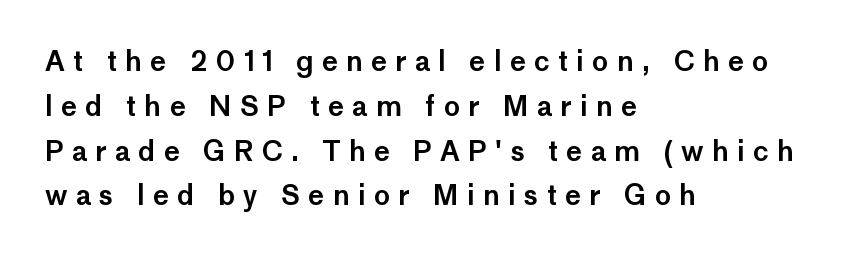
Horizontally, the lines are justified to the leading edge only. If you drew a line through each stem, it would be perfectly vertical. The words here are not underlined. The line-height multiplier appears to be the usual default. Substantial extra tracking has been applied to these lines.
